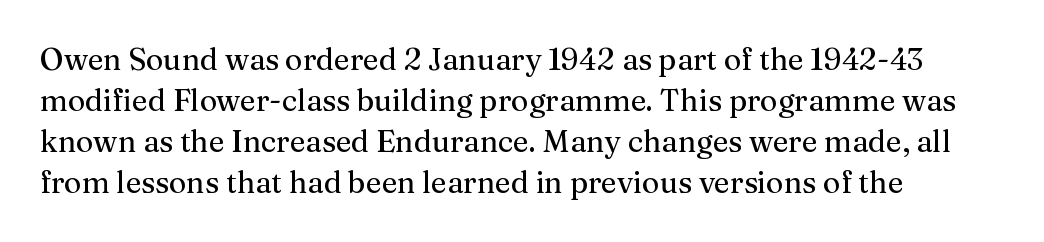
Honestly, the row spacing looks completely unremarkable. A typesetter would call this proportional, since set widths differ per character. Letterform terminals end in serifs throughout the passage. Characters remain perfectly vertical along every line.
